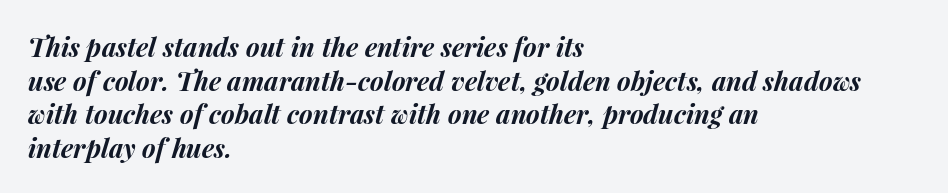
Weight: bold. In terms of letterspacing, this is plain default setting. The glyphs look as if they've been sheared to an angle. In terms of leading, this rendering sits right in the middle.
